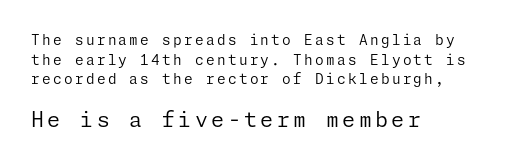
Q: Is the text bold? A: No.
Q: Is the text italic (slanted)? A: No, it is upright.
Q: Is the text underlined? A: No.
Q: How is the paragraph aligned? A: Left-aligned.
Q: Is the spacing between lines tight, normal or loose? A: Normal.
Q: Which block of text is set in a larger size, the first (top) or the second (bottom)? A: The second (bottom) one.
